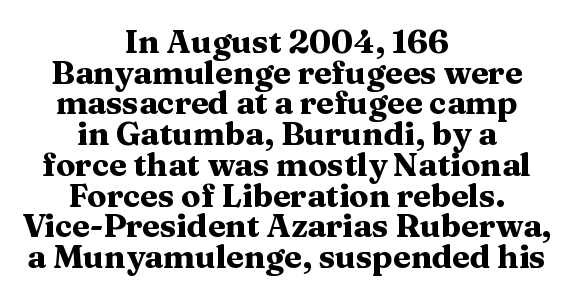
Q: Is the text bold? A: Yes.
Q: Is the text italic (slanted)? A: No, it is upright.
Q: Is the typeface a serif or a sans-serif typeface? A: Serif.
Q: Is the text underlined? A: No.
Q: How is the paragraph aligned? A: Centered.
Q: Is the spacing between letters normal or unusually wide? A: Normal.
Q: Is the spacing between lines tight, normal or loose? A: Tight.
Q: Width (condensed, normal, or wide)? A: Wide.
Q: Stroke contrast? A: Medium.
Q: x-height? A: Medium.
Q: Monospaced? A: No.
